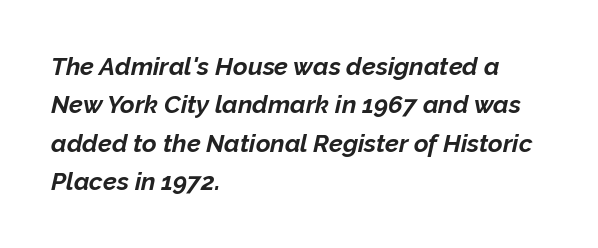
Q: Is the text bold? A: Yes.
Q: Is the text italic (slanted)? A: Yes, it leans right by about 12 degrees.
Q: Is the text underlined? A: No.
Q: How is the paragraph aligned? A: Left-aligned.
Q: Is the spacing between letters normal or unusually wide? A: Normal.
Q: Is the spacing between lines tight, normal or loose? A: Normal.
